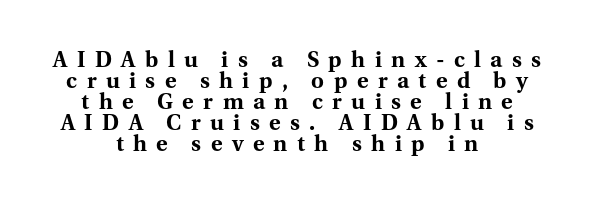
{"italic": "no", "bold": "yes", "underline": "no", "align": "center", "line_spacing": "tight", "line_spacing_ratio": 0.96, "letter_spacing": "wide", "letter_spacing_em": 0.43, "glyph_px": 22}
